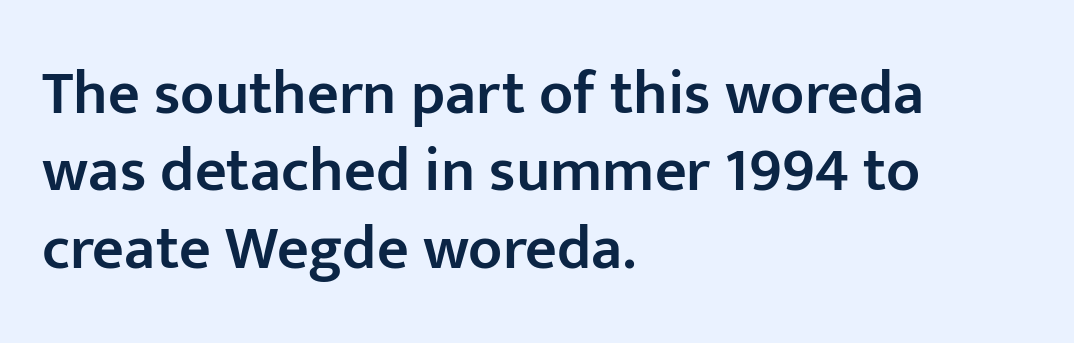
{"serif": "no", "italic": "no", "bold": "semi", "weight": "semibold", "width": "normal", "stroke_contrast": "low", "x_height": "medium", "monospaced": "no", "underline": "no", "align": "left", "line_spacing": "normal", "line_spacing_ratio": 1.25, "letter_spacing": "normal", "letter_spacing_em": 0.0, "glyph_px": 62}
